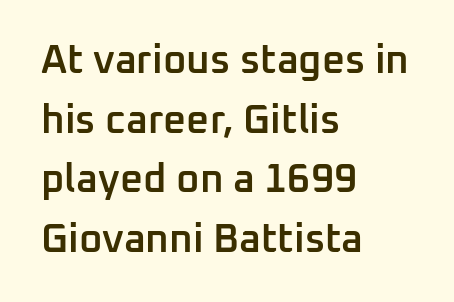
{"serif": "no", "italic": "no", "bold": "semi", "weight": "semibold", "width": "normal", "stroke_contrast": "low", "x_height": "medium", "monospaced": "no", "underline": "no", "align": "left", "line_spacing": "normal", "line_spacing_ratio": 1.49, "letter_spacing": "normal", "letter_spacing_em": 0.0, "glyph_px": 40}
